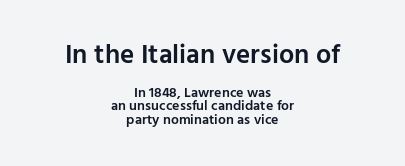
Q: Is the text bold? A: Semi-bold.
Q: Is the text italic (slanted)? A: No, it is upright.
Q: Is the text underlined? A: No.
Q: How is the paragraph aligned? A: Centered.
Q: Is the spacing between letters normal or unusually wide? A: Normal.
Q: Is the spacing between lines tight, normal or loose? A: Tight.
Q: Which block of text is set in a larger size, the first (top) or the second (bottom)? A: The first (top) one.
